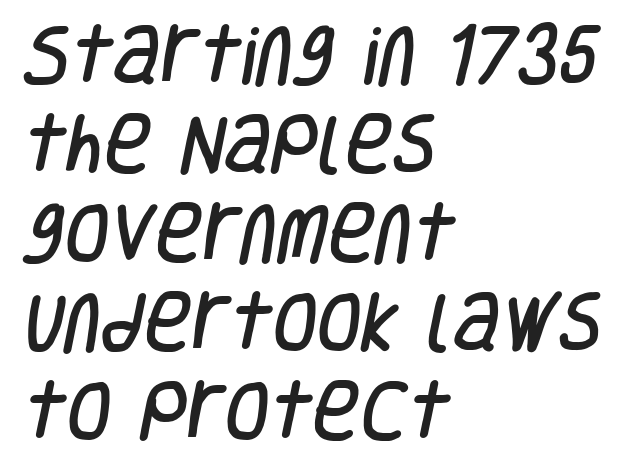
Q: Is the typeface a serif or a sans-serif typeface? A: Sans-serif.
Q: Is the text underlined? A: No.
Q: How is the paragraph aligned? A: Left-aligned.
Q: Is the spacing between letters normal or unusually wide? A: Normal.
Q: Is the spacing between lines tight, normal or loose? A: Normal.
Q: Width (condensed, normal, or wide)? A: Condensed.
Q: Stroke contrast? A: Low.
Q: x-height? A: Large.
Q: Monospaced? A: No.
